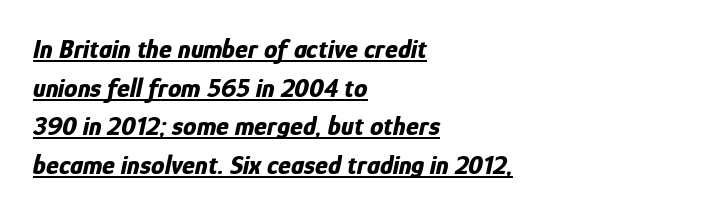
Nobody touched the tracking dial on this one. Somebody hit Ctrl+U on this one — the words are underlined. Horizontal bands of white between lines are of average thickness. Observe the lean: these are italic letterforms. Left-aligned paragraph, ragged on the right. Caption: bold face, heavy strokes.
